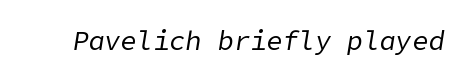
The image shows 27 px text type, italic (leaning right); set normal letter spacing, not underlined.
